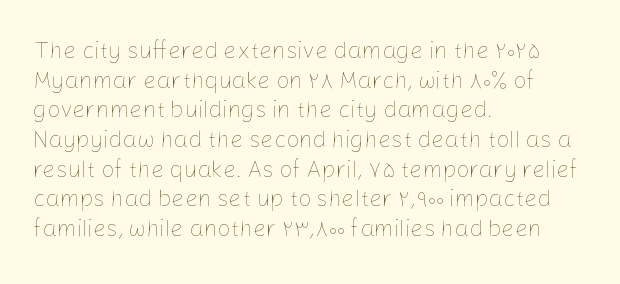
The image shows 23 px text type, upright; set left-aligned, normal line spacing (1.29x), normal letter spacing, not underlined.
